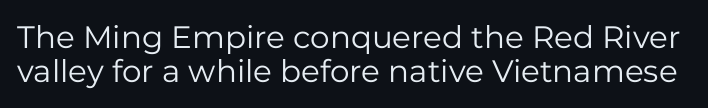
The image shows 31 px regular-weight sans-serif type, upright; set tight line spacing (1.1x), normal letter spacing, not underlined; low stroke contrast and a medium x-height.
